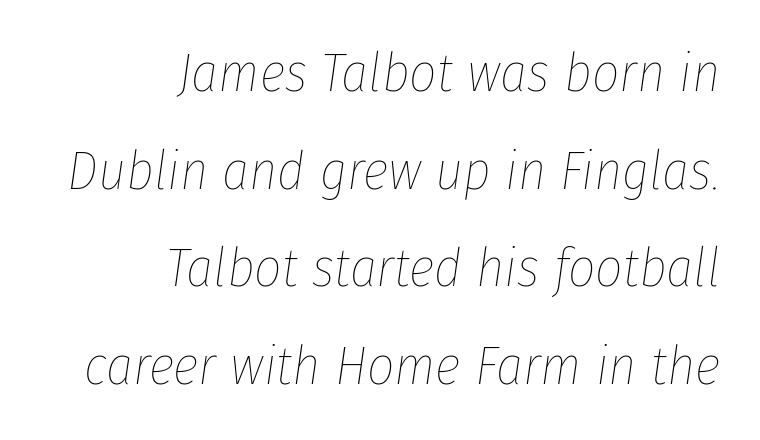
{"italic": "yes", "lean": "right", "slant_degrees": 8, "bold": "no", "weight": "thin", "width": "condensed", "stroke_contrast": "low", "x_height": "medium", "monospaced": "no", "underline": "no", "align": "right", "line_spacing_ratio": 1.81, "letter_spacing": "normal", "letter_spacing_em": 0.0, "glyph_px": 54}
